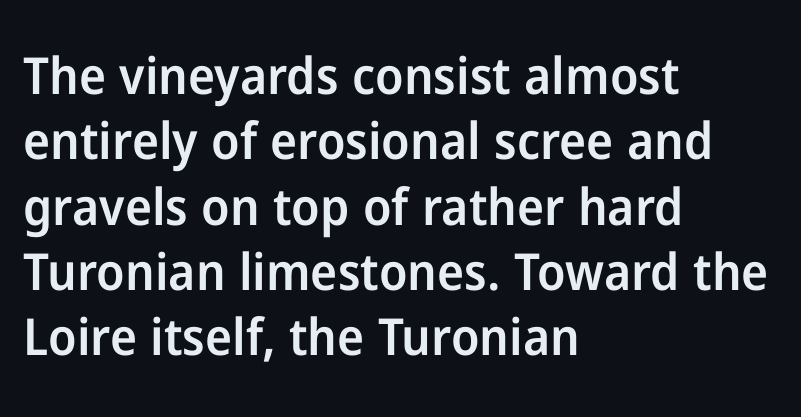
The image shows 51 px semibold sans-serif type, upright; set left-aligned, normal line spacing (1.28x), normal letter spacing, not underlined; low stroke contrast and a medium x-height.
